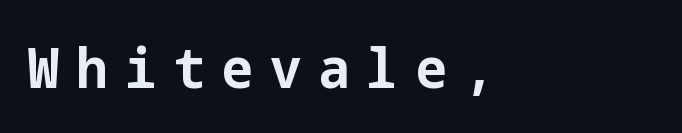
Q: Is the text bold? A: Yes.
Q: Is the text italic (slanted)? A: No, it is upright.
Q: Is the typeface a serif or a sans-serif typeface? A: Sans-serif.
Q: Is the text underlined? A: No.
Q: How is the paragraph aligned? A: Left-aligned.
Q: Is the spacing between letters normal or unusually wide? A: Unusually wide.
Q: Width (condensed, normal, or wide)? A: Normal.
Q: Stroke contrast? A: Low.
Q: x-height? A: Medium.
